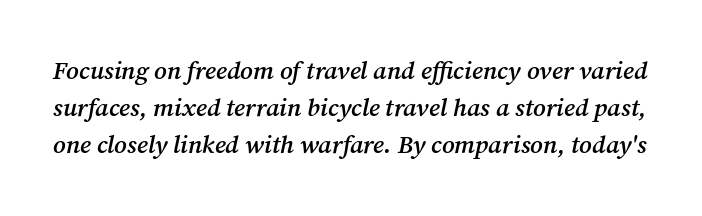
Nobody touched the tracking dial on this one. These lines carry some extra weight — a demibold, not a full bold. The specimen reads as italic at a glance. Rows of type keep a routine distance in the vertical direction.
